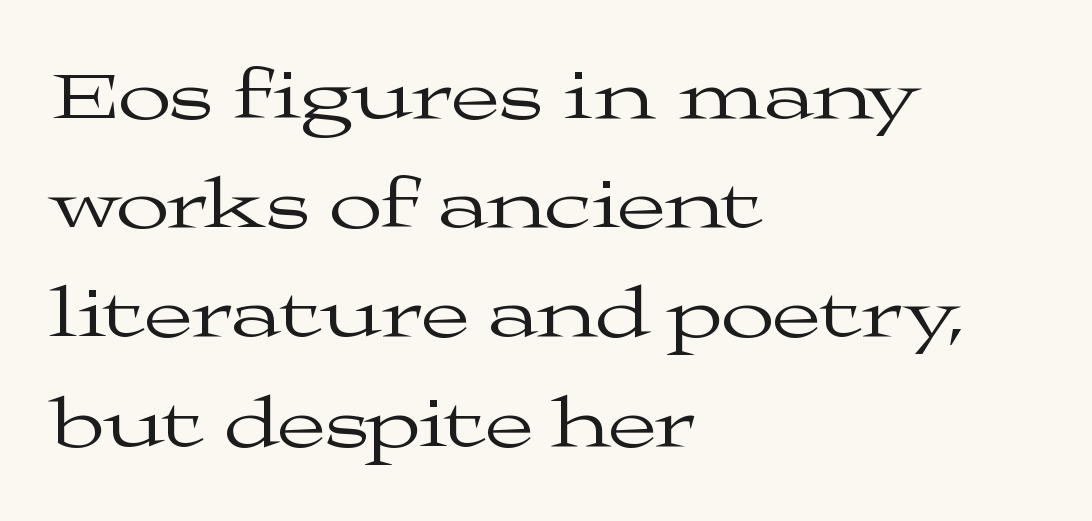
Is there much room between lines? A standard amount, neither cramped nor airy. Look at the tracking — it's just the regular setting, nothing added. Leftover space on each line is placed entirely after the last word. Unlike a clean sans, this face finishes its strokes with serifs.
